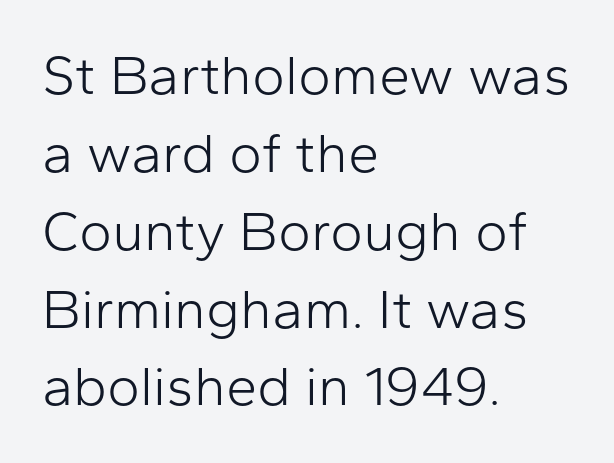
Q: Is the text bold? A: No.
Q: Is the text italic (slanted)? A: No, it is upright.
Q: Is the typeface a serif or a sans-serif typeface? A: Sans-serif.
Q: Is the text underlined? A: No.
Q: How is the paragraph aligned? A: Left-aligned.
Q: Is the spacing between letters normal or unusually wide? A: Normal.
Q: Is the spacing between lines tight, normal or loose? A: Normal.
Q: Width (condensed, normal, or wide)? A: Normal.
Q: Stroke contrast? A: Low.
Q: x-height? A: Medium.
Q: Monospaced? A: No.
